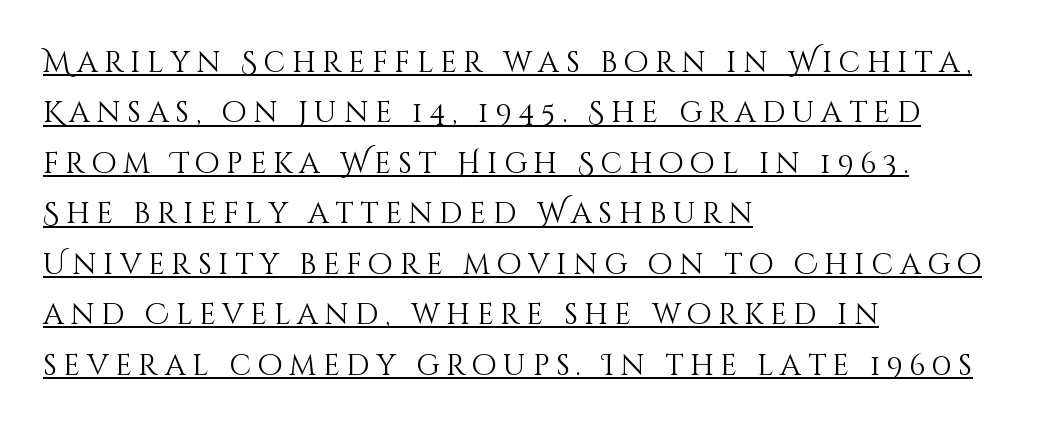
{"italic": "no", "bold": "no", "weight": "light", "width": "normal", "stroke_contrast": "medium", "x_height": "large", "monospaced": "no", "underline": "yes", "align": "left", "line_spacing_ratio": 1.74, "letter_spacing": "wide", "letter_spacing_em": 0.23, "glyph_px": 29}
